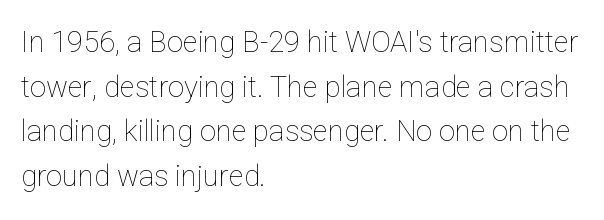
The type is set solid horizontally, with unmodified tracking. The letters advance in unequal steps, a hallmark of proportional type. Is the type heavy? It reads as light-to-regular instead. Quick note: interline space is typical. Underline: absent.
